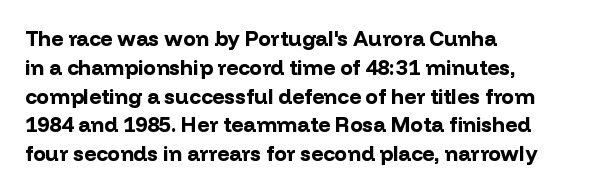
{"italic": "no", "bold": "yes", "underline": "no", "align": "left", "line_spacing": "normal", "line_spacing_ratio": 1.37, "letter_spacing": "normal", "letter_spacing_em": 0.0, "glyph_px": 21}
